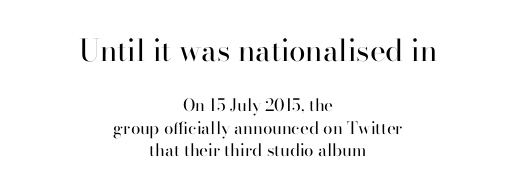
Q: Is the text bold? A: No.
Q: Is the text italic (slanted)? A: No, it is upright.
Q: Is the typeface a serif or a sans-serif typeface? A: Serif.
Q: Is the text underlined? A: No.
Q: How is the paragraph aligned? A: Centered.
Q: Is the spacing between letters normal or unusually wide? A: Normal.
Q: Is the spacing between lines tight, normal or loose? A: Normal.
Q: Which block of text is set in a larger size, the first (top) or the second (bottom)? A: The first (top) one.
Q: Width (condensed, normal, or wide)? A: Normal.
Q: Stroke contrast? A: High.
Q: x-height? A: Small.
Q: Monospaced? A: No.
